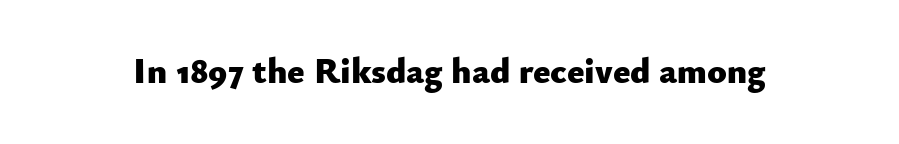
The image shows 36 px heavy sans-serif type, upright; set normal letter spacing, not underlined; low stroke contrast and a small x-height.
